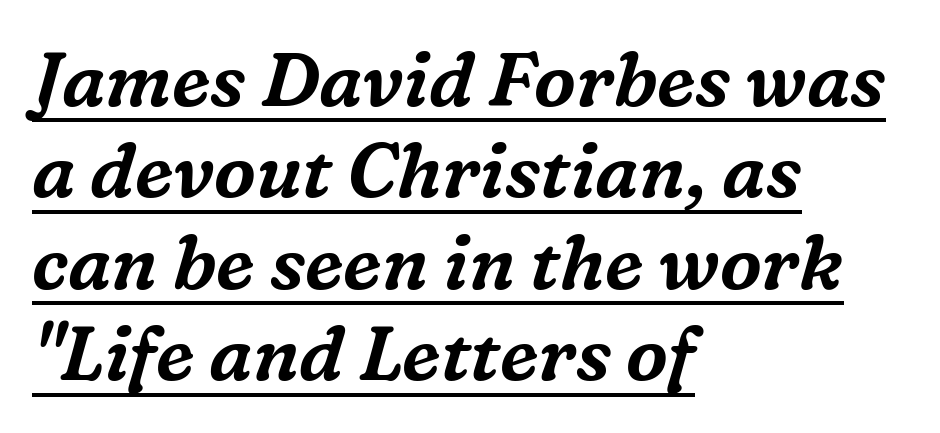
Is this a fixed-width face? No — the glyphs have proportional, varying widths. This sample uses a serif face. The whole block is typeset with a tilt. The letterforms sit shoulder to shoulder at normal distance. Compared with undecorated copy, this sample adds a rule below the words.
